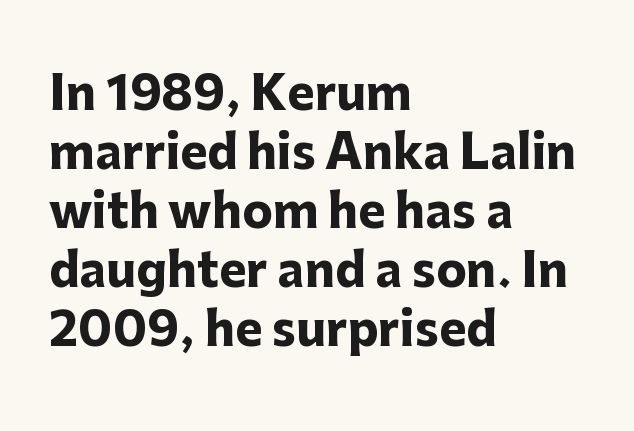
The horizontal fit of the characters is conventional and even. Type style note: lacks serifs. The baseline area is clear. The passage shown stacks its lines at a standard gap.
